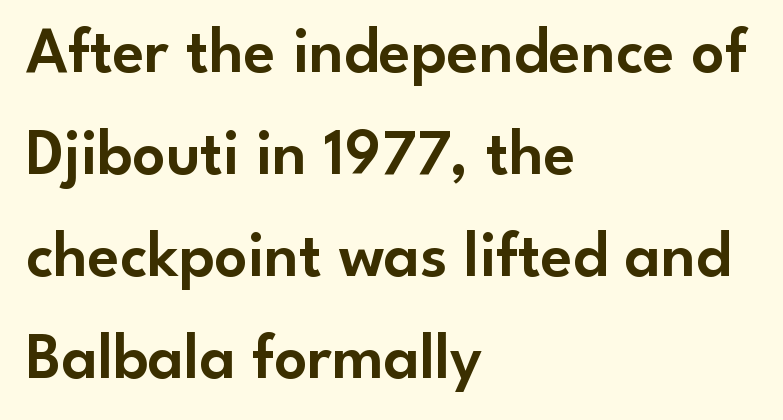
Q: Is the text italic (slanted)? A: No, it is upright.
Q: Is the typeface a serif or a sans-serif typeface? A: Sans-serif.
Q: Is the text underlined? A: No.
Q: How is the paragraph aligned? A: Left-aligned.
Q: Is the spacing between letters normal or unusually wide? A: Normal.
Q: Is the spacing between lines tight, normal or loose? A: Normal.
Q: Width (condensed, normal, or wide)? A: Normal.
Q: Stroke contrast? A: Low.
Q: x-height? A: Small.
Q: Monospaced? A: No.
